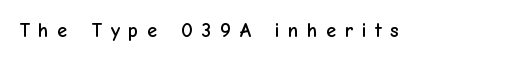
{"italic": "no", "underline": "no", "letter_spacing": "wide", "letter_spacing_em": 0.43, "glyph_px": 20}
